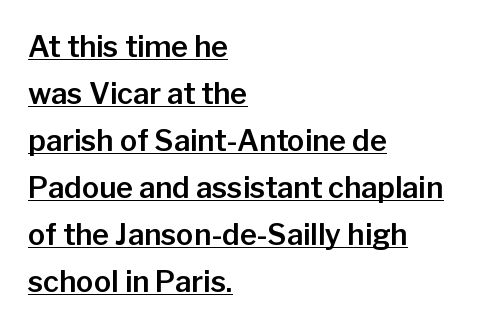
{"serif": "no", "italic": "no", "width": "normal", "stroke_contrast": "low", "x_height": "medium", "monospaced": "no", "underline": "yes", "align": "left", "line_spacing": "normal", "line_spacing_ratio": 1.62, "letter_spacing": "normal", "letter_spacing_em": 0.0, "glyph_px": 29}
